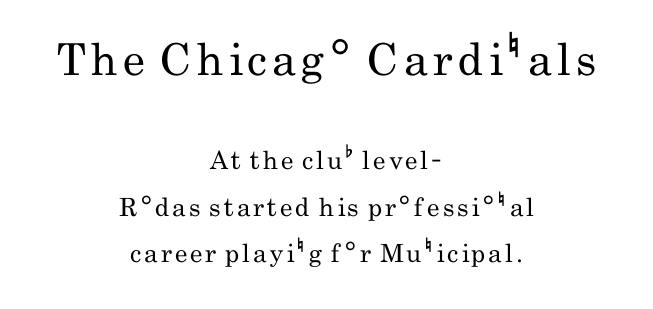
Q: Is the text bold? A: No.
Q: Is the text italic (slanted)? A: No, it is upright.
Q: Is the typeface a serif or a sans-serif typeface? A: Sans-serif.
Q: Is the text underlined? A: No.
Q: How is the paragraph aligned? A: Centered.
Q: Which block of text is set in a larger size, the first (top) or the second (bottom)? A: The first (top) one.
Q: Width (condensed, normal, or wide)? A: Condensed.
Q: Stroke contrast? A: Low.
Q: x-height? A: Small.
Q: Monospaced? A: No.
